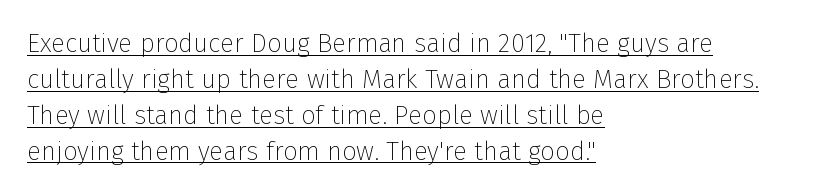
Q: Is the text bold? A: No.
Q: Is the text italic (slanted)? A: No, it is upright.
Q: Is the text underlined? A: Yes.
Q: How is the paragraph aligned? A: Left-aligned.
Q: Is the spacing between letters normal or unusually wide? A: Normal.
Q: Is the spacing between lines tight, normal or loose? A: Normal.
